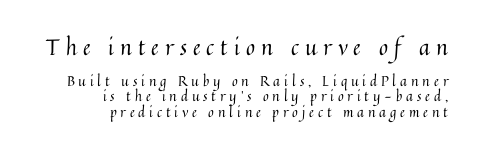
Plain, unruled lines of type. Here the first block reads like a headline and the second like body copy. Counters stay open thanks to moderate or lighter strokes. One glance says dense: line gaps are narrower than usual. This sample uses expanded letter spacing, leaving extra air between glyphs.
